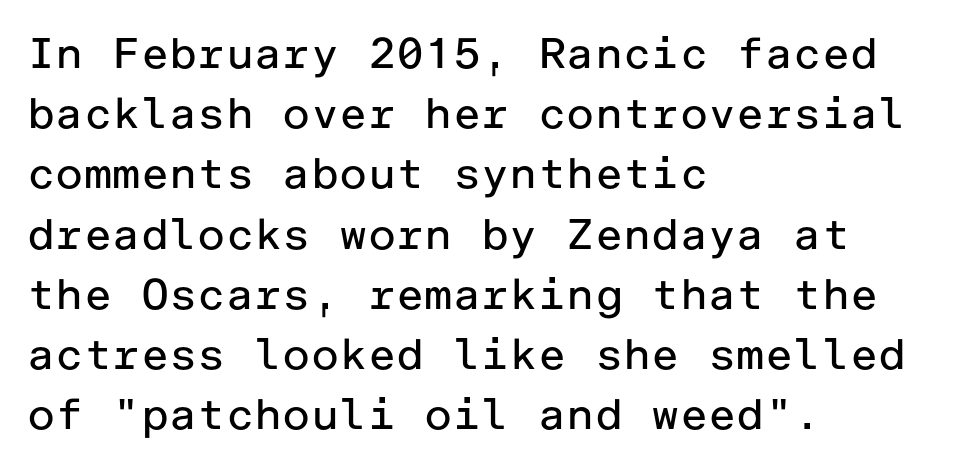
{"serif": "no", "italic": "no", "bold": "no", "weight": "regular", "width": "normal", "stroke_contrast": "low", "x_height": "medium", "underline": "no", "align": "left", "line_spacing": "normal", "line_spacing_ratio": 1.4, "letter_spacing": "normal", "letter_spacing_em": 0.0, "glyph_px": 43}
